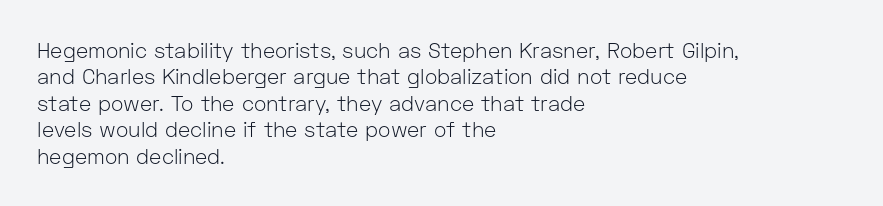
The image shows 21 px text type, upright; set left-aligned, normal line spacing (1.26x), normal letter spacing, not underlined.
